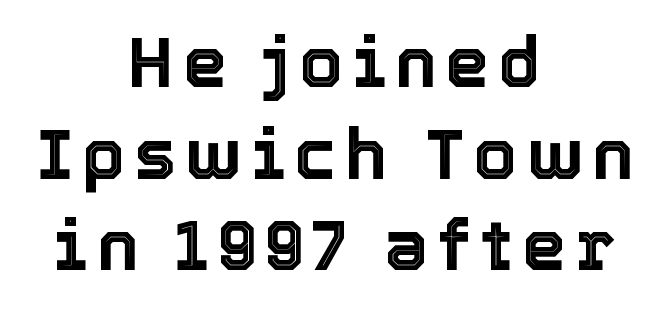
The image shows 70 px text type, upright; set centered, normal line spacing (1.31x), not underlined; a medium x-height.
